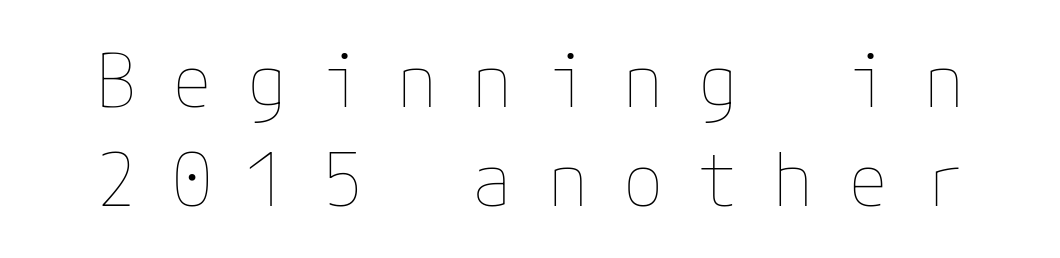
The image shows 73 px thin type, upright; set normal line spacing (1.35x), unusually wide letter spacing (+0.48 em), not underlined; low stroke contrast and a medium x-height.
